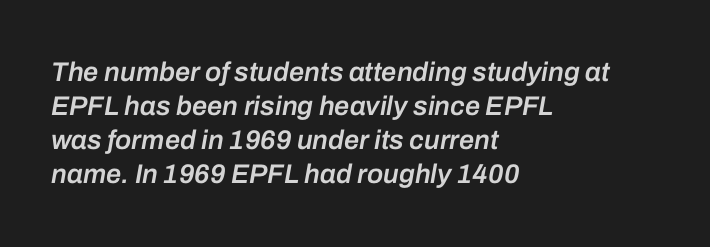
{"italic": "yes", "lean": "right", "slant_degrees": 10, "bold": "semi", "underline": "no", "align": "left", "line_spacing": "normal", "line_spacing_ratio": 1.26, "letter_spacing": "normal", "letter_spacing_em": 0.0, "glyph_px": 27}
